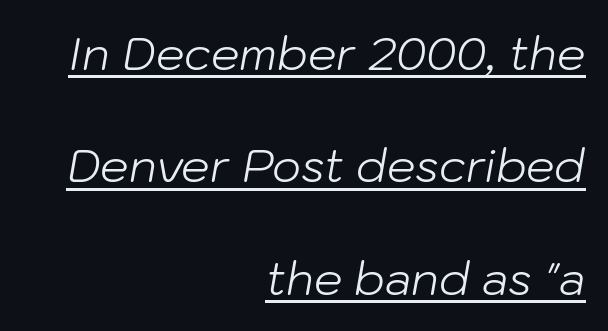
Q: Is the text bold? A: No.
Q: Is the text italic (slanted)? A: Yes, it leans right by about 10 degrees.
Q: Is the text underlined? A: Yes.
Q: How is the paragraph aligned? A: Right-aligned.
Q: Is the spacing between letters normal or unusually wide? A: Normal.
Q: Is the spacing between lines tight, normal or loose? A: Loose.
Q: Width (condensed, normal, or wide)? A: Normal.
Q: Stroke contrast? A: Low.
Q: x-height? A: Medium.
Q: Monospaced? A: No.
